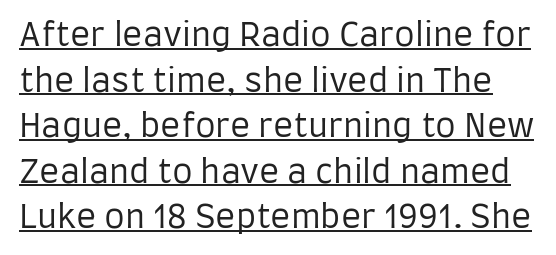
{"serif": "no", "italic": "no", "bold": "no", "weight": "regular", "width": "condensed", "stroke_contrast": "low", "x_height": "large", "monospaced": "no", "underline": "yes", "line_spacing": "normal", "line_spacing_ratio": 1.38, "letter_spacing": "normal", "letter_spacing_em": 0.0, "glyph_px": 33}
